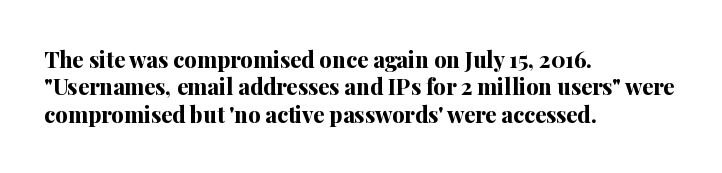
Q: Is the text bold? A: Yes.
Q: Is the text italic (slanted)? A: No, it is upright.
Q: Is the text underlined? A: No.
Q: How is the paragraph aligned? A: Left-aligned.
Q: Is the spacing between letters normal or unusually wide? A: Normal.
